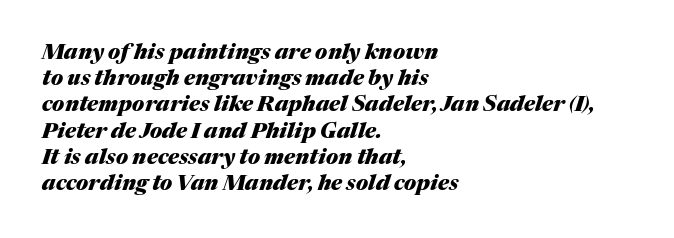
In terms of weight, the rendering is a true, heavy bold. Notice how the stems are inclined rather than vertical — that's the hallmark of italics. Caption: standard tracking, unaltered. If you drew a ruler down the left edge, every line would touch it. Normally led — the rows are evenly, conventionally spaced.
